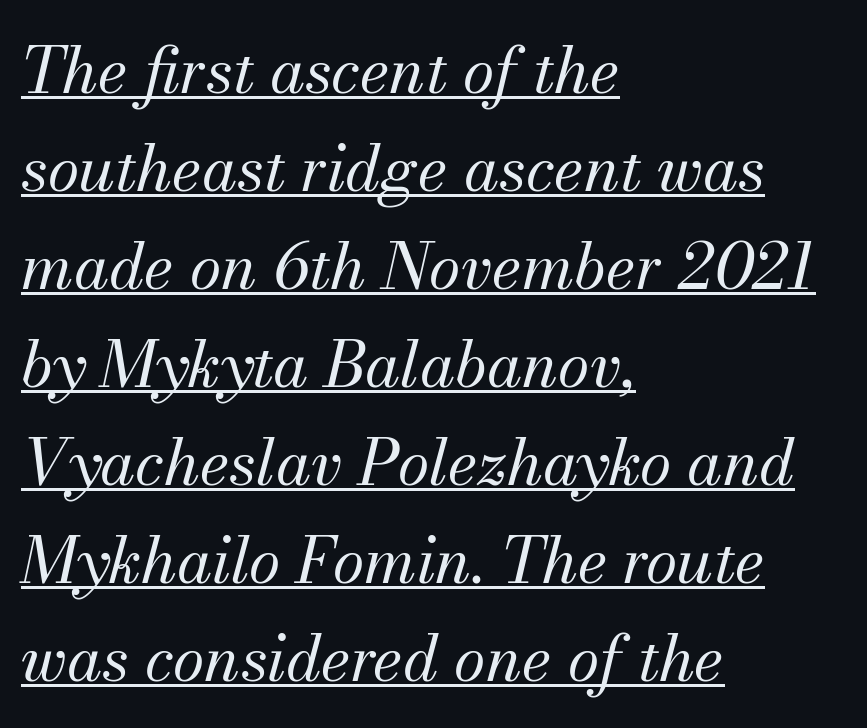
Words appear dense and cohesive because spacing is normal. What kind of face is this? One with serifs. Emphasis-style slanted type is in use. Caption: multi-line text, flush left, ragged right. One glance says typical: line gaps are just what's usual. Proportional: the letters do not fall into vertical columns.
